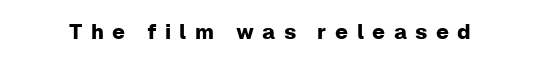
{"italic": "no", "underline": "no", "letter_spacing": "wide", "letter_spacing_em": 0.4, "glyph_px": 21}
